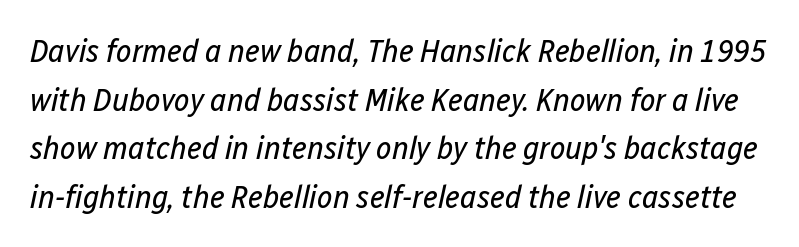
Q: Is the text bold? A: No.
Q: Is the text italic (slanted)? A: Yes, it leans right by about 12 degrees.
Q: Is the text underlined? A: No.
Q: Is the spacing between letters normal or unusually wide? A: Normal.
Q: Is the spacing between lines tight, normal or loose? A: Normal.
Q: Width (condensed, normal, or wide)? A: Condensed.
Q: Stroke contrast? A: Low.
Q: x-height? A: Medium.
Q: Monospaced? A: No.
